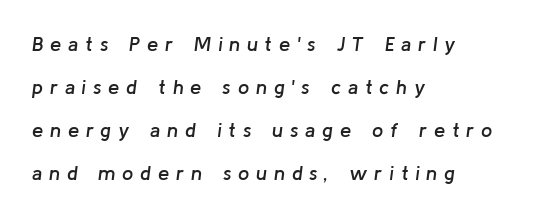
Words float on clear page, feet unadorned. The face used here is a semibold: visibly heavier than regular, lighter than bold. These lines stack with their left ends in a neat column. These lines were composed using italics.
